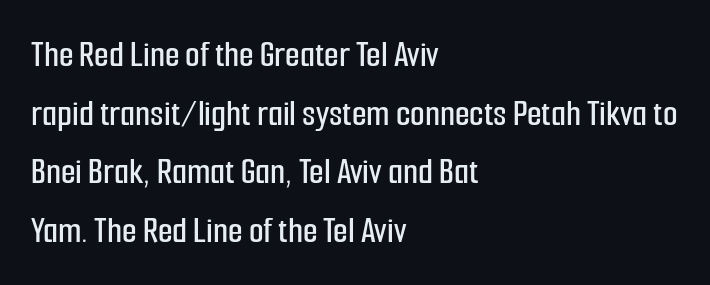
Tracking value appears to be zero — textbook default spacing. Look at the bottom of the vertical strokes: they stop flat, with no serifs. Underline: absent. The vertical gap from one line to the next is medium.
